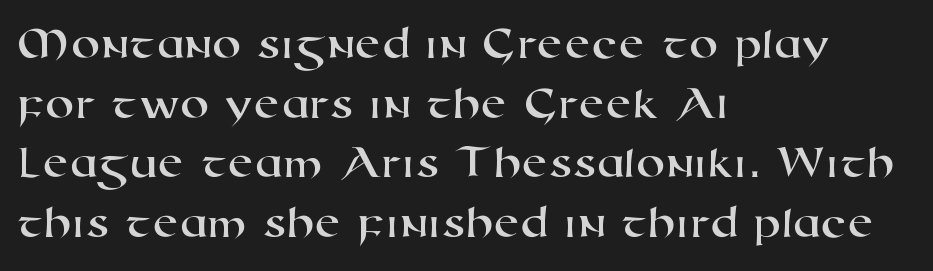
Tracking here is standard; glyphs follow each other at the usual distance. A typesetter would call this proportional, since set widths differ per character. Compared with a centered layout, this one pins lines to the left instead. A typesetter would label this face a sans. The line-height multiplier appears to be the usual default. Descenders hang freely into open space.
